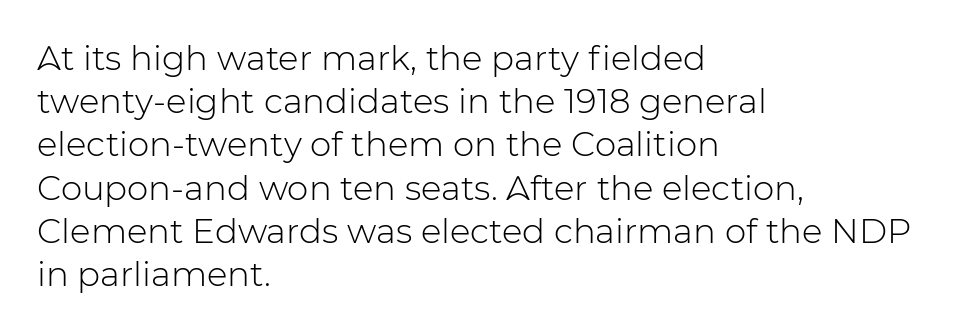
{"serif": "no", "italic": "no", "bold": "no", "weight": "light", "width": "normal", "stroke_contrast": "low", "x_height": "medium", "monospaced": "no", "underline": "no", "align": "left", "line_spacing": "normal", "line_spacing_ratio": 1.27, "letter_spacing": "normal", "letter_spacing_em": 0.0, "glyph_px": 34}
